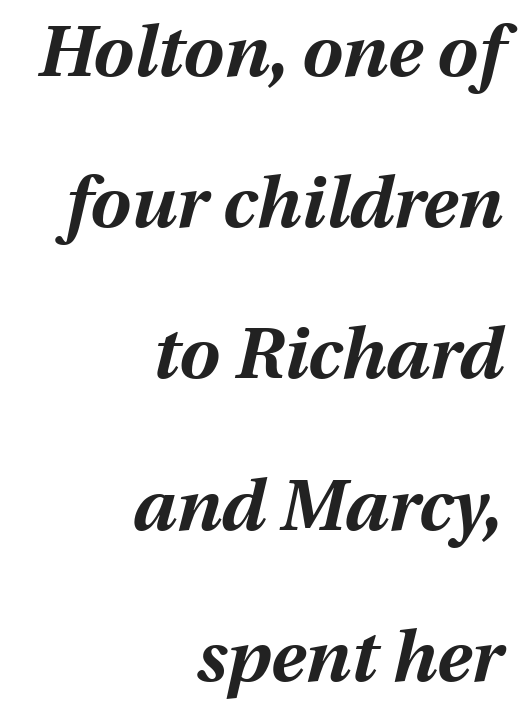
{"italic": "yes", "lean": "right", "slant_degrees": 13, "bold": "yes", "weight": "bold", "width": "normal", "stroke_contrast": "medium", "x_height": "medium", "monospaced": "no", "underline": "no", "align": "right", "line_spacing": "loose", "line_spacing_ratio": 2.1, "letter_spacing": "normal", "letter_spacing_em": 0.0, "glyph_px": 72}
